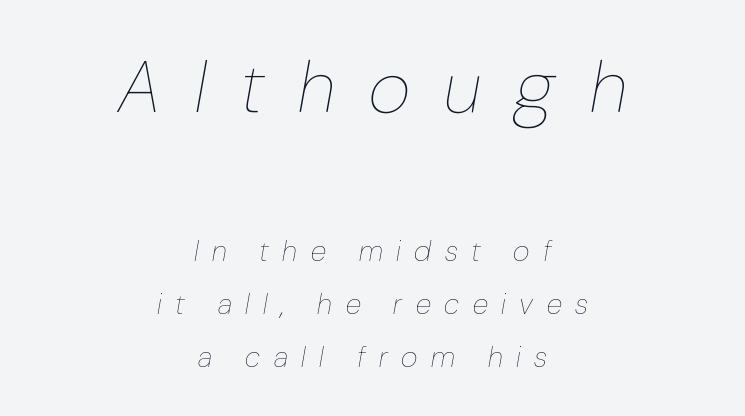
The image shows 73 px thin, condensed type, italic (leaning right); set centered, line spacing 1.84x, unusually wide letter spacing (+0.47 em), not underlined; the first (top) block is 2.52x larger; low stroke contrast and a medium x-height.
